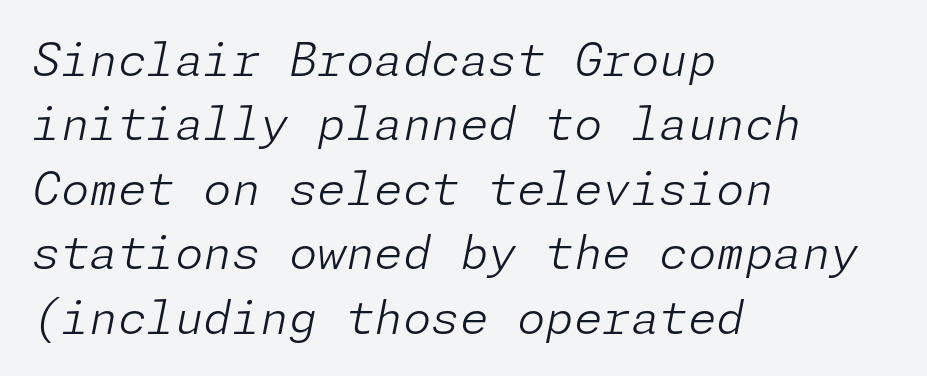
The image shows 46 px light type, italic (leaning right); set left-aligned, normal line spacing (1.4x), normal letter spacing, not underlined; low stroke contrast and a medium x-height.
